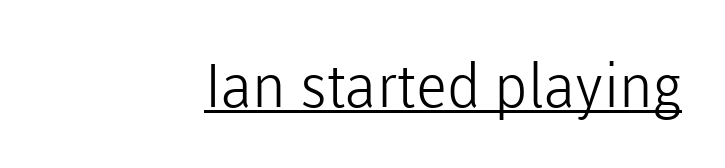
{"serif": "no", "italic": "no", "bold": "no", "weight": "light", "width": "normal", "stroke_contrast": "low", "x_height": "medium", "monospaced": "no", "underline": "yes", "align": "right", "letter_spacing": "normal", "letter_spacing_em": 0.0, "glyph_px": 60}
